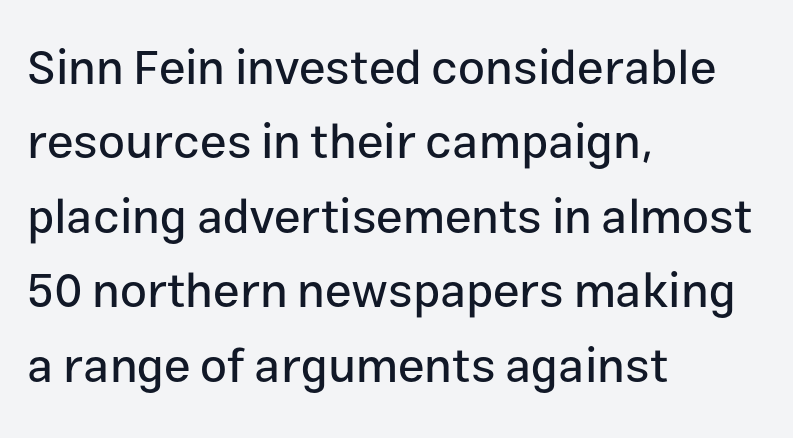
The designer left line spacing at the default. The zone under the glyphs is completely vacant. No extra tracking has been applied to these lines. I'd call this a sans setting — the letters go barefoot. A typesetter would call this proportional, since set widths differ per character. Is there any slant? The stems are plumb.
